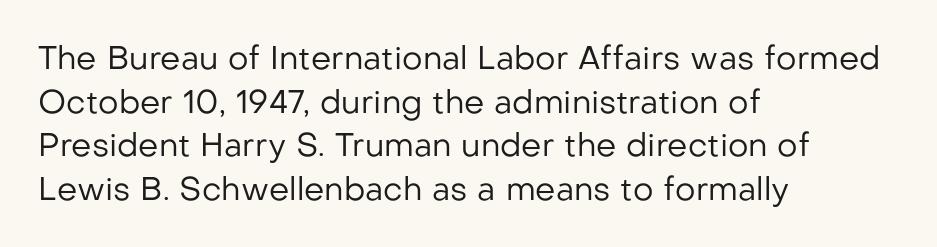
{"serif": "no", "italic": "no", "bold": "no", "weight": "regular", "width": "normal", "stroke_contrast": "low", "x_height": "medium", "monospaced": "no", "underline": "no", "align": "left", "line_spacing": "normal", "line_spacing_ratio": 1.36, "letter_spacing": "normal", "letter_spacing_em": 0.0, "glyph_px": 32}
